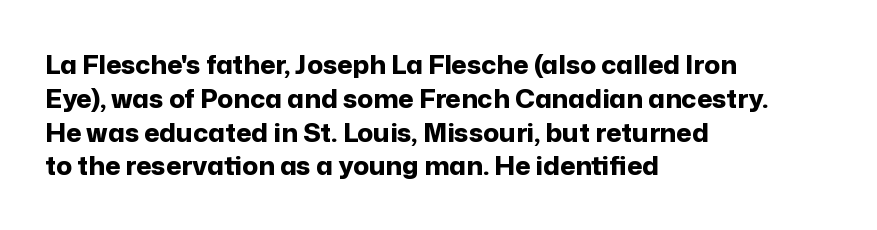
Notice how the stems are strictly vertical — no italics here. The passage shown is emphatically bold. Students, observe: this is what conventionally led text looks like. You could call the tracking neutral — neither tight nor loose. The ragged edge is on the right, which tells us the setting is flush left. Descenders are the only things crossing below the line.
